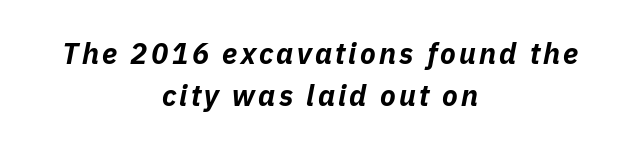
Q: Is the text bold? A: Yes.
Q: Is the text italic (slanted)? A: Yes, it leans right by about 11 degrees.
Q: Is the text underlined? A: No.
Q: How is the paragraph aligned? A: Centered.
Q: Is the spacing between lines tight, normal or loose? A: Normal.
Q: Width (condensed, normal, or wide)? A: Normal.
Q: Stroke contrast? A: Low.
Q: x-height? A: Medium.
Q: Monospaced? A: No.
